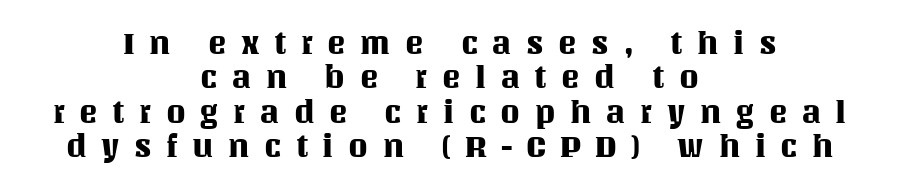
Q: Is the text italic (slanted)? A: No, it is upright.
Q: Is the text underlined? A: No.
Q: How is the paragraph aligned? A: Centered.
Q: Is the spacing between letters normal or unusually wide? A: Unusually wide.
Q: Is the spacing between lines tight, normal or loose? A: Tight.
Q: Width (condensed, normal, or wide)? A: Normal.
Q: Stroke contrast? A: Medium.
Q: x-height? A: Large.
Q: Monospaced? A: No.
